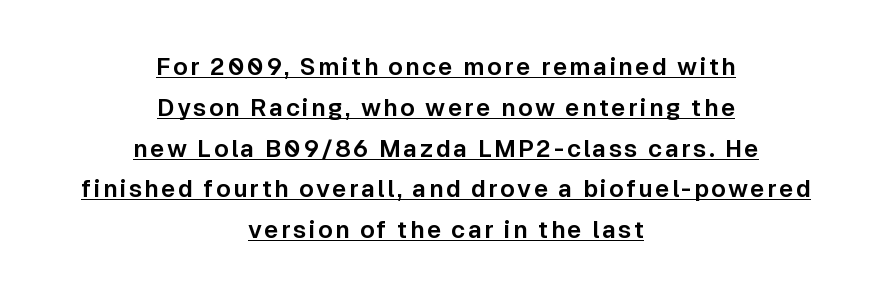
Q: Is the text italic (slanted)? A: No, it is upright.
Q: Is the text underlined? A: Yes.
Q: How is the paragraph aligned? A: Centered.
Q: Is the spacing between lines tight, normal or loose? A: Normal.
